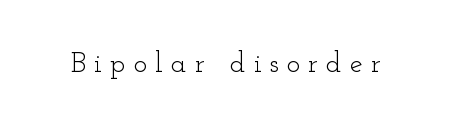
{"serif": "yes", "italic": "no", "bold": "no", "weight": "light", "width": "wide", "stroke_contrast": "low", "x_height": "small", "monospaced": "no", "underline": "no", "letter_spacing": "wide", "letter_spacing_em": 0.28, "glyph_px": 29}
